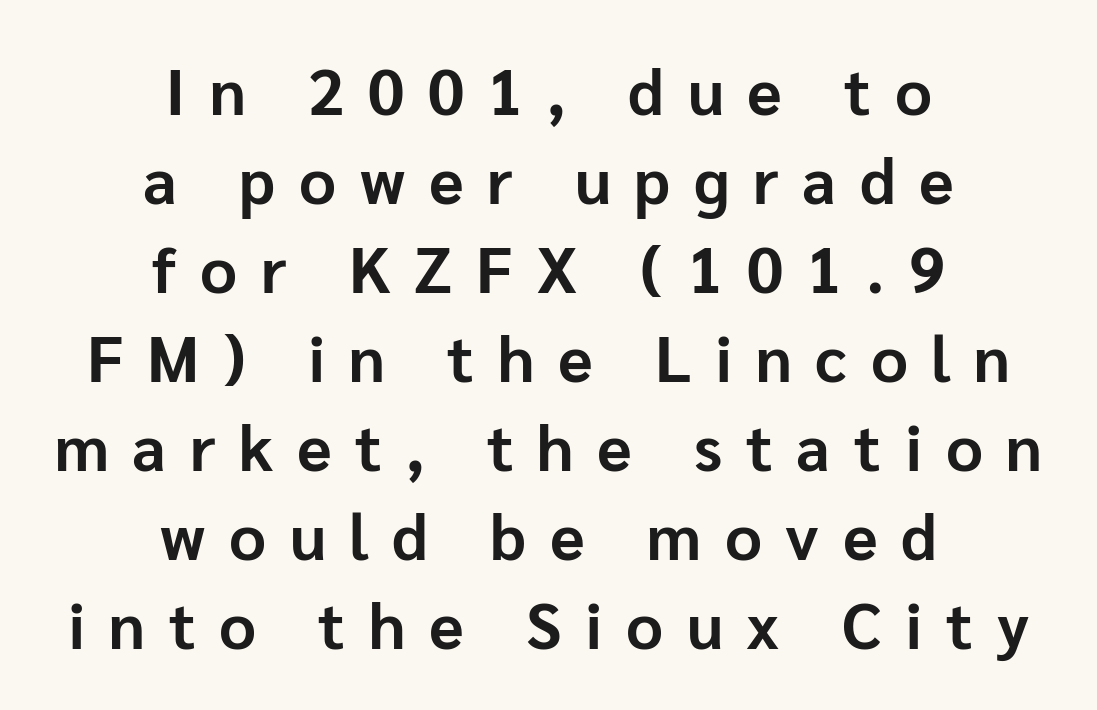
Does the type have serifs? No, each stem ends abruptly. Bare-footed words on every line. Note the varied advance widths — an 'i' is clearly narrower than an 'm'. The vertical gap from one line to the next is medium. Does the copy run flush right? No — it is centered line by line.
